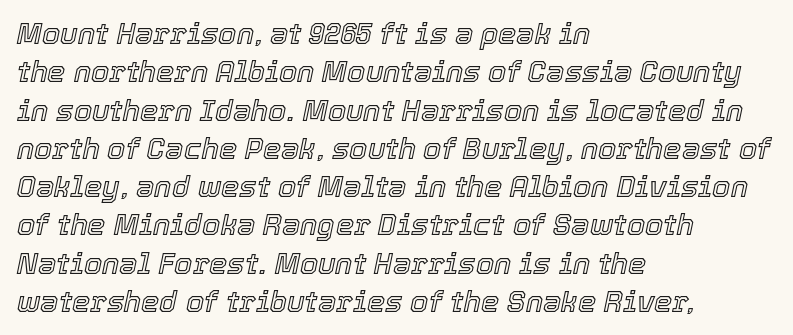
{"italic": "yes", "lean": "right", "slant_degrees": 12, "width": "normal", "x_height": "medium", "monospaced": "no", "underline": "no", "align": "left", "line_spacing": "normal", "line_spacing_ratio": 1.32, "letter_spacing": "normal", "letter_spacing_em": 0.0, "glyph_px": 29}
